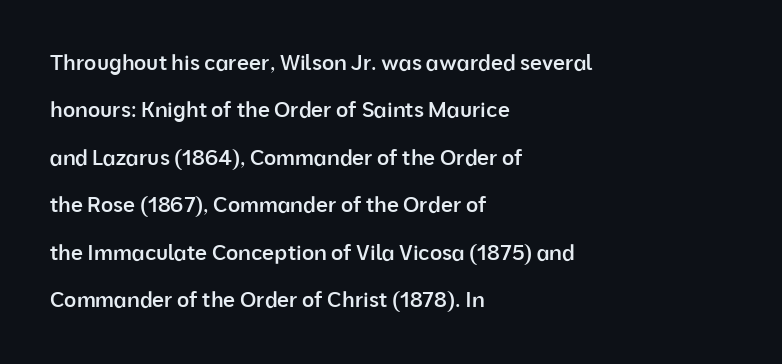
{"italic": "no", "bold": "semi", "underline": "no", "align": "left", "line_spacing": "loose", "line_spacing_ratio": 2.26, "letter_spacing": "normal", "letter_spacing_em": 0.0, "glyph_px": 21}
